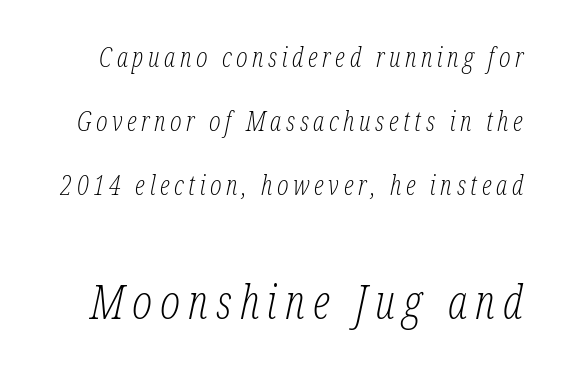
A light-to-regular cut is what we see here. You could not count columns in this text — the font is proportionally spaced. Would a proofreader flag this as italicized? Yes. What's the leading like? Stretched, with rows far apart.
